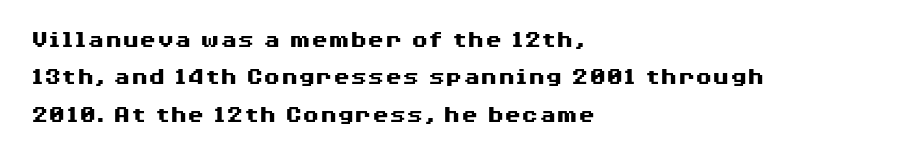
Q: Is the text bold? A: Yes.
Q: Is the text italic (slanted)? A: No, it is upright.
Q: Is the text underlined? A: No.
Q: How is the paragraph aligned? A: Left-aligned.
Q: Is the spacing between letters normal or unusually wide? A: Normal.
Q: Is the spacing between lines tight, normal or loose? A: Normal.
